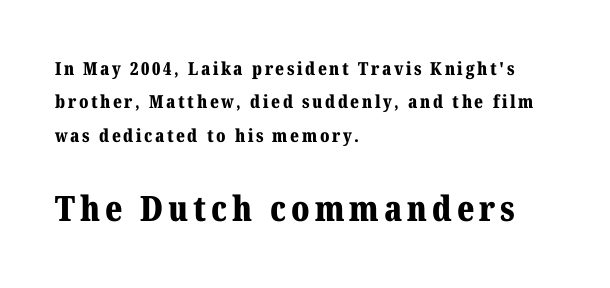
The space beneath each line is pristine and unruled. Strong, thick strokes mark this as bold type. Does the copy run flush right? No — it runs flush left. Each letter's strokes conclude with small projecting serifs. Does the lettering tilt? It doesn't — this is upright.
